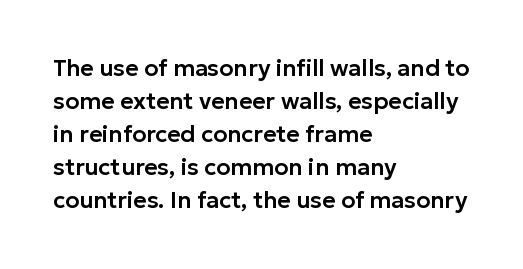
The block of text has a typical density, with ordinary space between rows. Tracking here is standard; glyphs follow each other at the usual distance. The strip under each line holds only bare page. The lettering holds an erect, upright posture throughout. Teacher's note: observe the even left margin — that is flush-left alignment.
